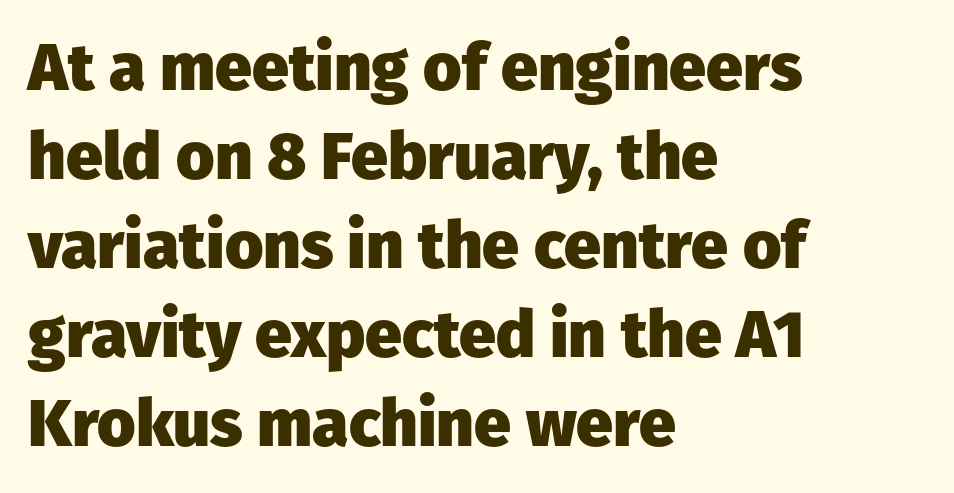
{"serif": "no", "italic": "no", "bold": "yes", "weight": "heavy", "width": "normal", "stroke_contrast": "low", "x_height": "medium", "monospaced": "no", "underline": "no", "align": "left", "line_spacing": "normal", "line_spacing_ratio": 1.35, "letter_spacing": "normal", "letter_spacing_em": 0.0, "glyph_px": 66}
